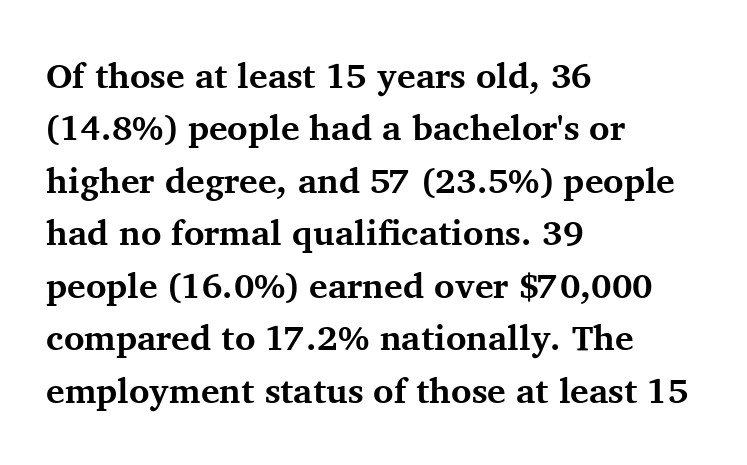
Compared with a centered layout, this one pins lines to the left instead. The font family rendered here belongs to the serif group. In terms of leading, this rendering sits right in the middle. Caption: standard tracking, unaltered. Each letter keeps its own natural width here, so spacing adapts to shape. Caption: bold face, heavy strokes.
